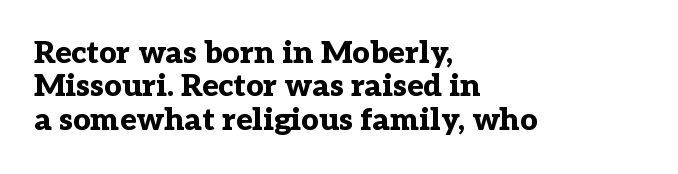
The letters stand straight up with perfectly vertical stems. Compared with typical paragraphs, the rows here are closer together. Thick stems and heavy bowls — unmistakably bold. Stroke terminals: seriffed. The area under the type is left untouched.
